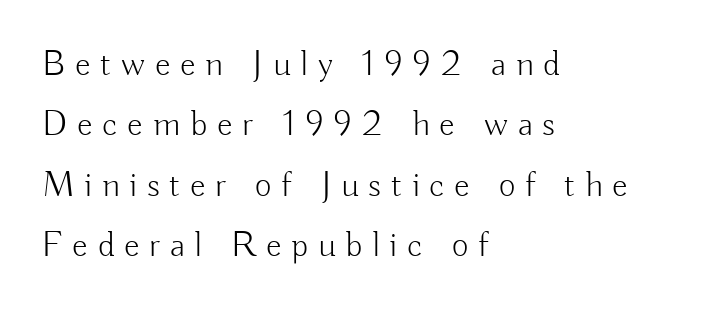
Q: Is the text bold? A: No.
Q: Is the text italic (slanted)? A: No, it is upright.
Q: Is the typeface a serif or a sans-serif typeface? A: Sans-serif.
Q: Is the text underlined? A: No.
Q: How is the paragraph aligned? A: Left-aligned.
Q: Is the spacing between letters normal or unusually wide? A: Unusually wide.
Q: Is the spacing between lines tight, normal or loose? A: Normal.
Q: Width (condensed, normal, or wide)? A: Normal.
Q: Stroke contrast? A: Low.
Q: x-height? A: Small.
Q: Monospaced? A: No.
